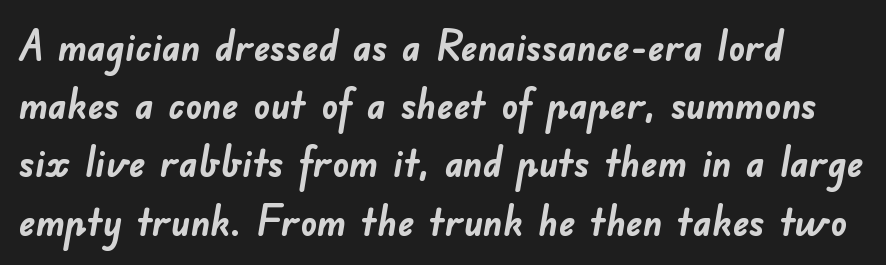
Q: Is the text bold? A: Yes.
Q: Is the typeface a serif or a sans-serif typeface? A: Sans-serif.
Q: Is the text underlined? A: No.
Q: Is the spacing between letters normal or unusually wide? A: Normal.
Q: Is the spacing between lines tight, normal or loose? A: Normal.
Q: Width (condensed, normal, or wide)? A: Normal.
Q: Stroke contrast? A: Low.
Q: x-height? A: Small.
Q: Monospaced? A: No.
